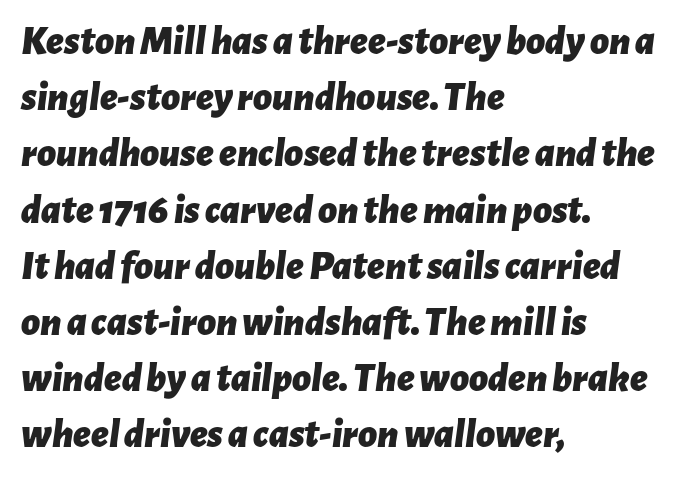
The face used here has the dense, thick strokes of a bold. What's the leading like? Ordinary, nothing unusual. Quick note: underline off. The glyphs look as if they've been sheared to an angle. Line starts are locked; line ends wander.
